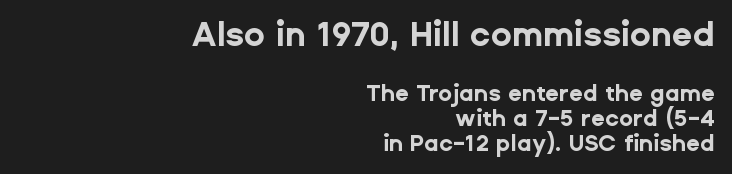
Q: Is the text bold? A: Yes.
Q: Is the text italic (slanted)? A: No, it is upright.
Q: Is the typeface a serif or a sans-serif typeface? A: Sans-serif.
Q: Is the text underlined? A: No.
Q: How is the paragraph aligned? A: Right-aligned.
Q: Is the spacing between letters normal or unusually wide? A: Normal.
Q: Is the spacing between lines tight, normal or loose? A: Tight.
Q: Which block of text is set in a larger size, the first (top) or the second (bottom)? A: The first (top) one.
Q: Width (condensed, normal, or wide)? A: Normal.
Q: Stroke contrast? A: Low.
Q: x-height? A: Medium.
Q: Monospaced? A: No.
